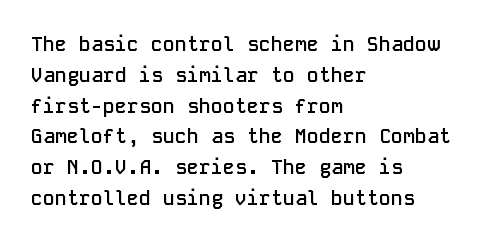
{"italic": "no", "bold": "semi", "underline": "no", "align": "left", "line_spacing": "normal", "line_spacing_ratio": 1.54, "letter_spacing": "normal", "letter_spacing_em": 0.0, "glyph_px": 20}
